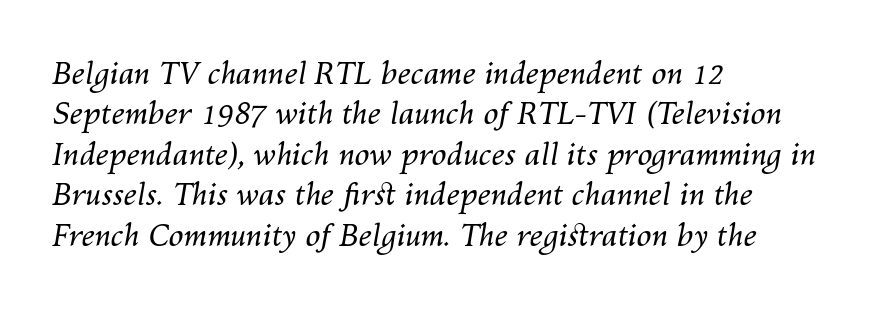
The image shows 30 px regular-weight type, italic (leaning right); set left-aligned, normal line spacing (1.35x), normal letter spacing, not underlined; medium stroke contrast and a medium x-height.
